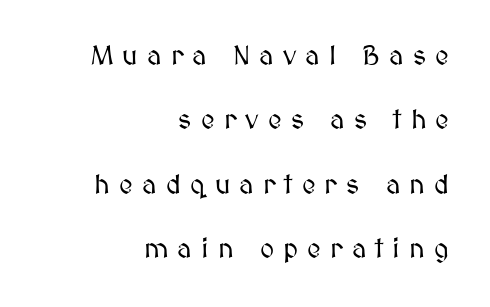
Rows of type keep a wide berth in the vertical direction. The string is rendered with underlining switched off. Every character sits straight up, as roman type does. The paragraph has a hard right edge and a soft left edge. The gaps between neighbouring characters are conspicuously large.
